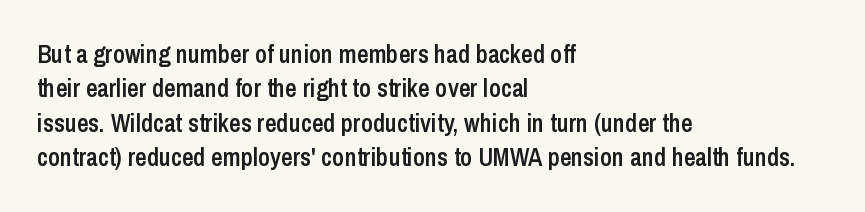
No italicization has been applied; the sample stays upright. Every letter is mildly thick-stroked: semibold rather than bold. The rag falls on the right side of this text block. The area under the type is left untouched.
